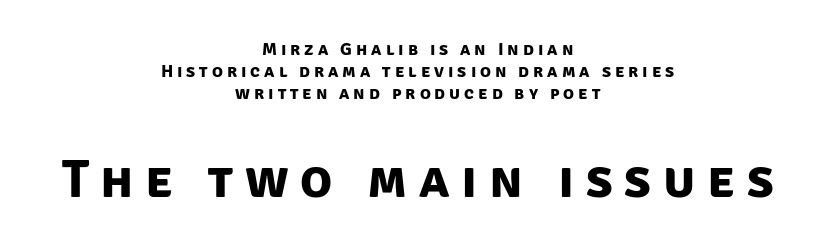
Q: Is the text bold? A: Yes.
Q: Is the typeface a serif or a sans-serif typeface? A: Sans-serif.
Q: Is the text underlined? A: No.
Q: How is the paragraph aligned? A: Centered.
Q: Is the spacing between letters normal or unusually wide? A: Unusually wide.
Q: Which block of text is set in a larger size, the first (top) or the second (bottom)? A: The second (bottom) one.
Q: Width (condensed, normal, or wide)? A: Normal.
Q: Stroke contrast? A: Low.
Q: x-height? A: Large.
Q: Monospaced? A: No.
